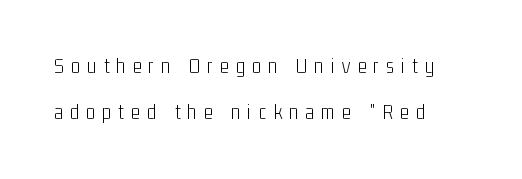
{"italic": "no", "bold": "no", "underline": "no", "align": "left", "line_spacing": "loose", "line_spacing_ratio": 2.21, "letter_spacing": "wide", "letter_spacing_em": 0.35, "glyph_px": 21}
